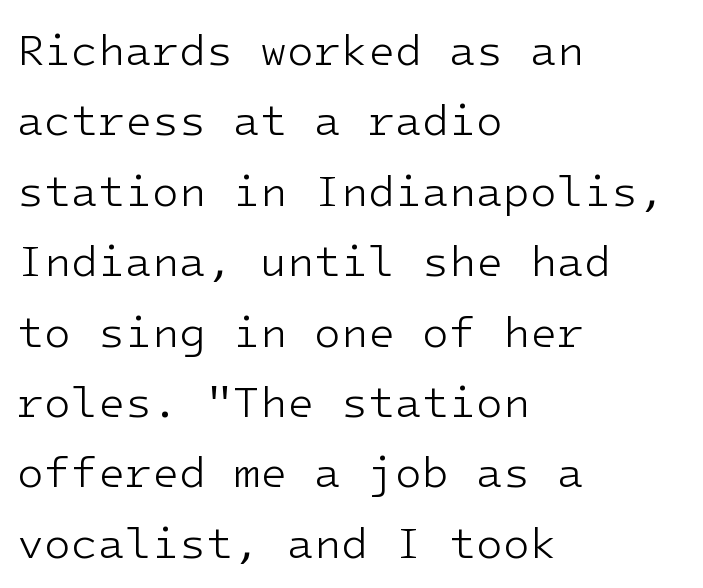
The image shows 44 px light sans-serif type, upright; set left-aligned, normal line spacing (1.6x), normal letter spacing, not underlined; low stroke contrast and a medium x-height.
